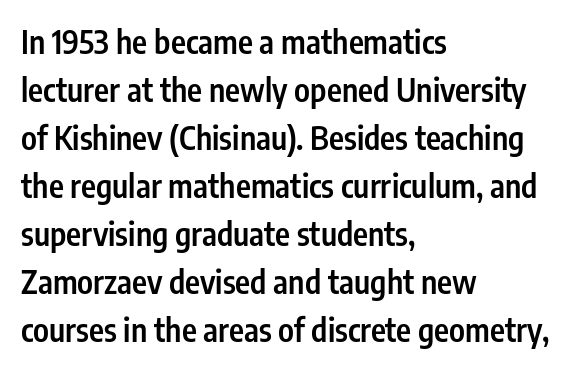
The image shows 32 px semibold, condensed sans-serif type, upright; set left-aligned, normal line spacing (1.5x), normal letter spacing, not underlined; low stroke contrast and a medium x-height.
